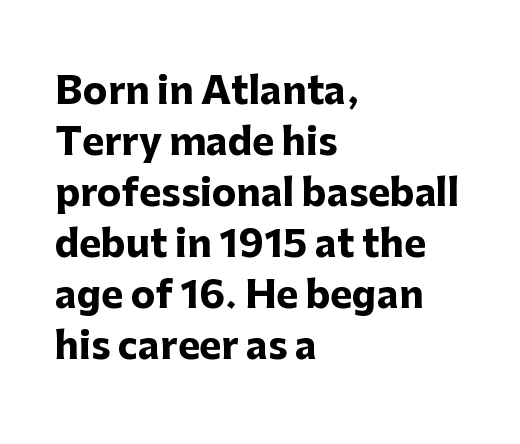
{"serif": "no", "italic": "no", "bold": "yes", "weight": "heavy", "width": "normal", "stroke_contrast": "low", "x_height": "medium", "monospaced": "no", "underline": "no", "align": "left", "line_spacing": "normal", "line_spacing_ratio": 1.38, "letter_spacing": "normal", "letter_spacing_em": 0.0, "glyph_px": 37}
